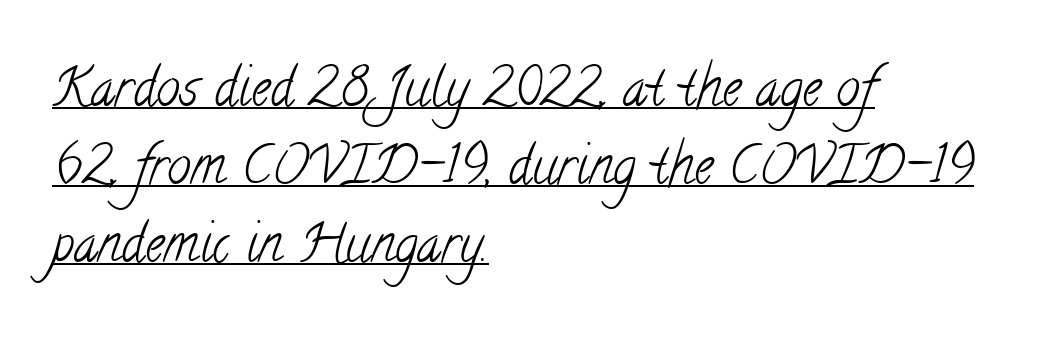
The image shows 53 px light, condensed serif type; set left-aligned, normal line spacing (1.47x), normal letter spacing, underlined; low stroke contrast and a small x-height.
